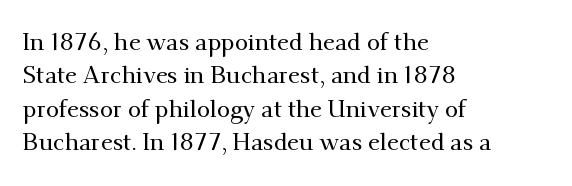
Style check: upright. Bare-footed words on every line. The passage shown has conventional tracking throughout. If you measured baseline to baseline, you'd find a middling distance. A student would call this left alignment; a typographer would say flush left, rag right.
